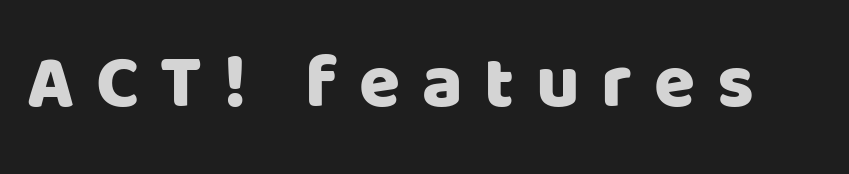
{"serif": "no", "italic": "no", "width": "normal", "stroke_contrast": "low", "x_height": "large", "monospaced": "no", "underline": "no", "letter_spacing": "wide", "letter_spacing_em": 0.29, "glyph_px": 75}
